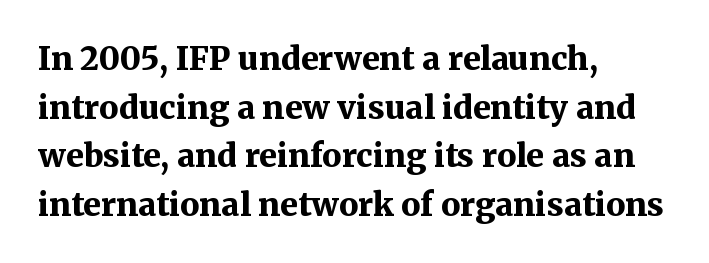
{"serif": "yes", "italic": "no", "bold": "yes", "weight": "bold", "width": "normal", "stroke_contrast": "medium", "x_height": "medium", "monospaced": "no", "underline": "no", "align": "left", "line_spacing": "normal", "line_spacing_ratio": 1.52, "letter_spacing": "normal", "letter_spacing_em": 0.0, "glyph_px": 32}
